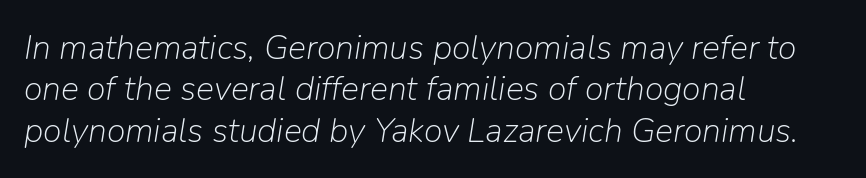
Q: Is the text bold? A: No.
Q: Is the text italic (slanted)? A: Yes, it leans right by about 9 degrees.
Q: Is the text underlined? A: No.
Q: How is the paragraph aligned? A: Left-aligned.
Q: Is the spacing between letters normal or unusually wide? A: Normal.
Q: Width (condensed, normal, or wide)? A: Normal.
Q: Stroke contrast? A: Low.
Q: x-height? A: Medium.
Q: Monospaced? A: No.
